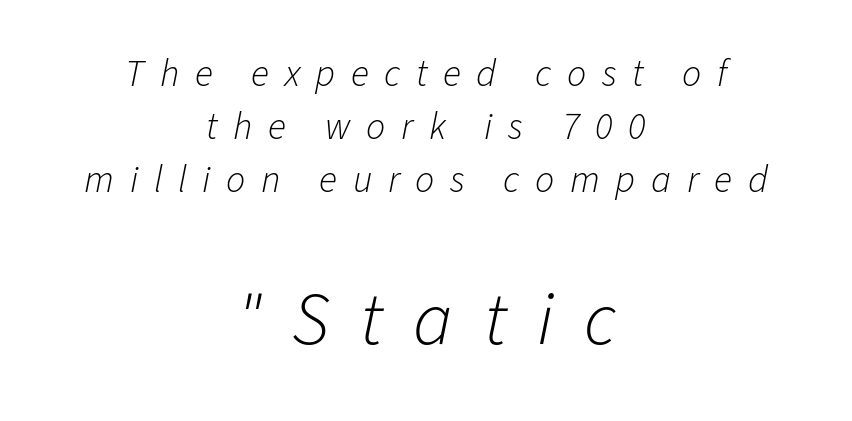
{"italic": "yes", "lean": "right", "slant_degrees": 11, "bold": "no", "weight": "light", "width": "normal", "stroke_contrast": "low", "x_height": "medium", "monospaced": "no", "underline": "no", "align": "center", "line_spacing": "normal", "line_spacing_ratio": 1.4, "letter_spacing": "wide", "letter_spacing_em": 0.41, "larger_block": "second", "size_ratio": 1.97, "glyph_px": 75}
